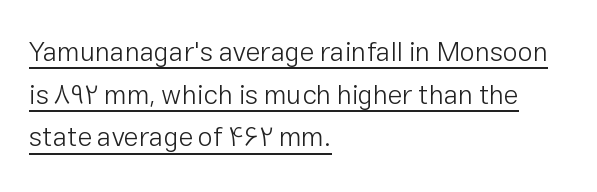
{"italic": "no", "bold": "no", "underline": "yes", "align": "left", "line_spacing": "normal", "line_spacing_ratio": 1.58, "letter_spacing": "normal", "letter_spacing_em": 0.0, "glyph_px": 27}
